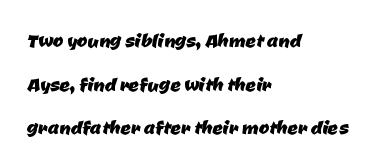
The line texture is even and compact thanks to regular tracking. The rendering anchors every line to the left-hand side. The zone under the glyphs is completely vacant.
